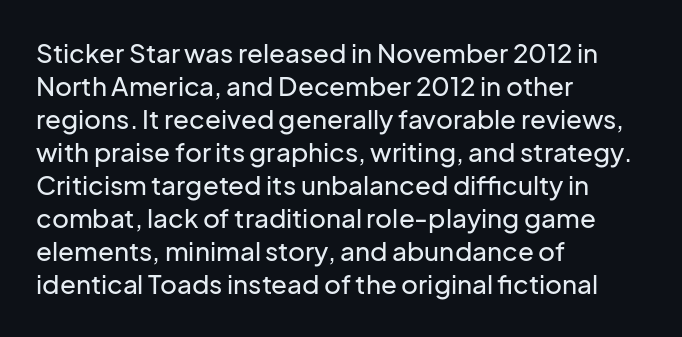
The foot of each line stays bare and open. Leading matches the norm, producing a regular column. The paragraph shown leans on its left margin. The gaps between neighbouring characters are ordinary and unremarkable. Italic? Not at all — the glyphs are vertical.
